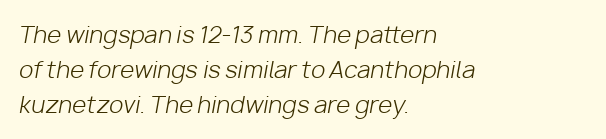
The image shows 23 px text type, italic (leaning right); set left-aligned, normal line spacing (1.52x), normal letter spacing, not underlined.
